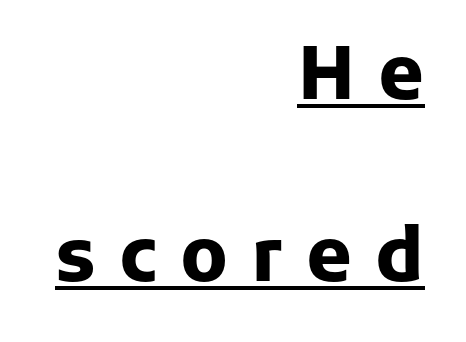
This sample has the flowing, uneven cadence of proportional lettering. Does the type have serifs? No, each stem ends abruptly. How heavy is the stroke? Heavy — this is a bold. There is plenty of visible air inserted between adjacent glyphs.
